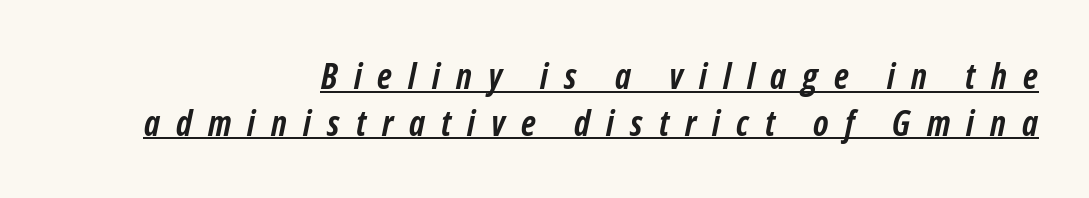
{"italic": "yes", "lean": "right", "slant_degrees": 12, "bold": "yes", "weight": "semibold", "width": "condensed", "stroke_contrast": "low", "x_height": "medium", "monospaced": "no", "underline": "yes", "align": "right", "line_spacing": "normal", "line_spacing_ratio": 1.33, "letter_spacing": "wide", "letter_spacing_em": 0.46, "glyph_px": 35}
